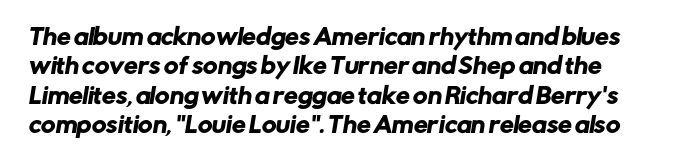
The image shows 22 px text type; set normal line spacing (1.33x), normal letter spacing, not underlined.
